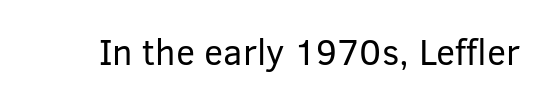
Q: Is the text bold? A: No.
Q: Is the text italic (slanted)? A: No, it is upright.
Q: Is the typeface a serif or a sans-serif typeface? A: Sans-serif.
Q: Is the text underlined? A: No.
Q: Is the spacing between letters normal or unusually wide? A: Normal.
Q: Width (condensed, normal, or wide)? A: Normal.
Q: Stroke contrast? A: Low.
Q: x-height? A: Medium.
Q: Monospaced? A: No.
